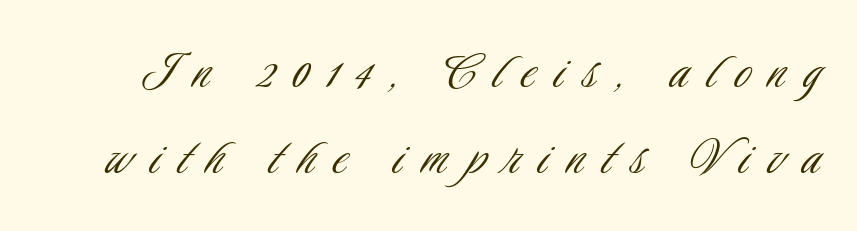
{"serif": "no", "bold": "no", "weight": "light", "width": "condensed", "stroke_contrast": "low", "x_height": "small", "monospaced": "no", "underline": "no", "line_spacing": "normal", "line_spacing_ratio": 1.48, "letter_spacing": "wide", "letter_spacing_em": 0.32, "glyph_px": 58}
